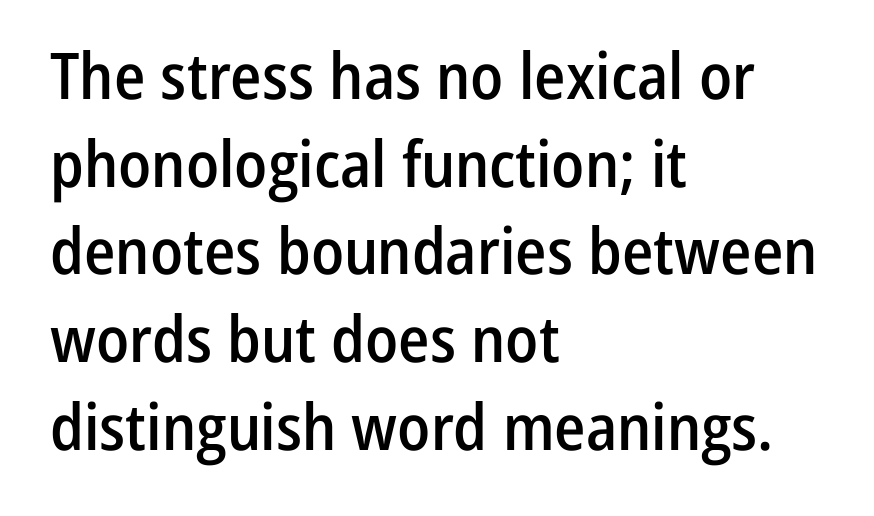
{"serif": "no", "italic": "no", "bold": "semi", "weight": "semibold", "width": "condensed", "stroke_contrast": "low", "x_height": "medium", "monospaced": "no", "underline": "no", "align": "left", "line_spacing": "normal", "line_spacing_ratio": 1.37, "letter_spacing": "normal", "letter_spacing_em": 0.0, "glyph_px": 64}
